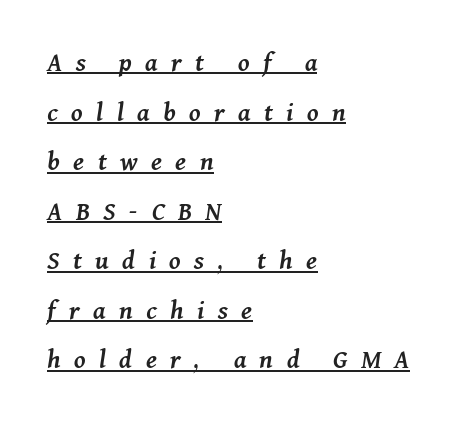
The specimen includes a rule beneath the text block's lines. Every letter is mildly thick-stroked: semibold rather than bold. Posture: slanted. Looks like regular typesetting: each glyph gets only the width it needs.
